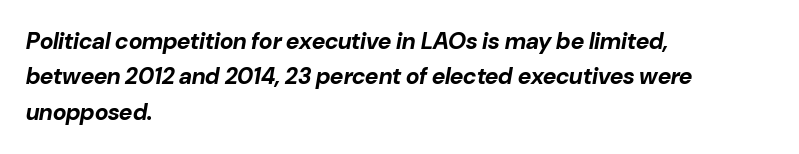
The image shows 23 px bold type, italic (leaning right); set left-aligned, normal line spacing (1.54x), normal letter spacing, not underlined.
